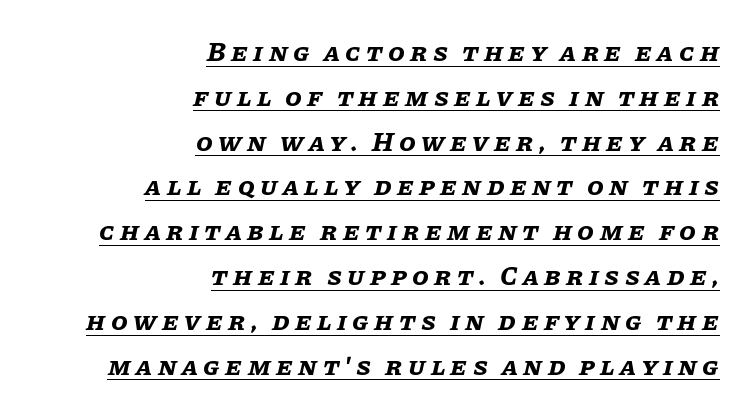
The image shows 27 px bold type, italic (leaning right); set right-aligned, normal line spacing (1.66x), unusually wide letter spacing (+0.2 em), underlined.
